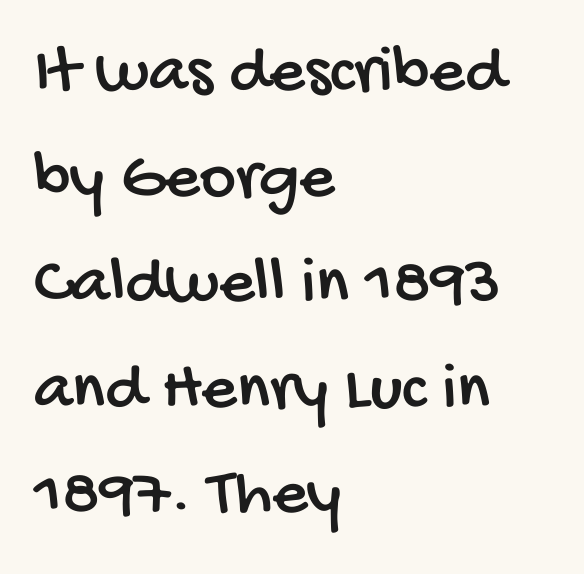
Q: Is the typeface a serif or a sans-serif typeface? A: Sans-serif.
Q: Is the text underlined? A: No.
Q: How is the paragraph aligned? A: Left-aligned.
Q: Is the spacing between letters normal or unusually wide? A: Normal.
Q: Is the spacing between lines tight, normal or loose? A: Normal.
Q: Width (condensed, normal, or wide)? A: Condensed.
Q: Stroke contrast? A: Low.
Q: x-height? A: Large.
Q: Monospaced? A: No.
